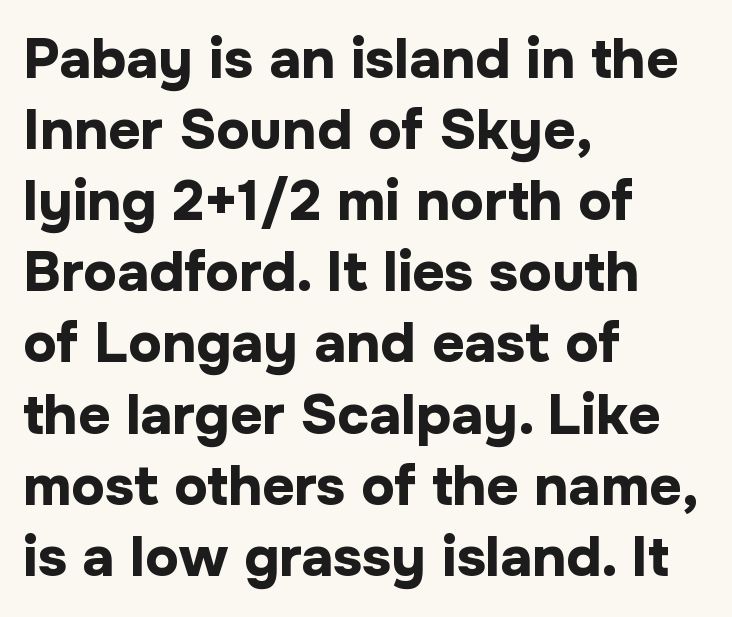
The image shows 56 px bold sans-serif type, upright; set left-aligned, normal line spacing (1.27x), normal letter spacing, not underlined; low stroke contrast and a medium x-height.
